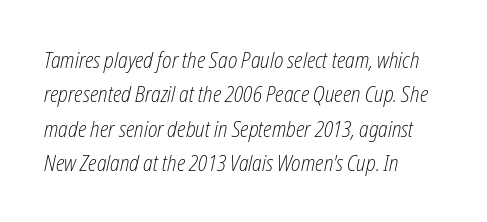
Q: Is the text bold? A: No.
Q: Is the text italic (slanted)? A: Yes, it leans right by about 12 degrees.
Q: Is the text underlined? A: No.
Q: How is the paragraph aligned? A: Left-aligned.
Q: Is the spacing between letters normal or unusually wide? A: Normal.
Q: Is the spacing between lines tight, normal or loose? A: Normal.
